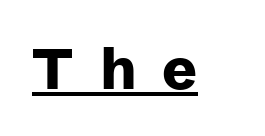
Do the characters align in a grid? No, the font is proportional. Quick note: not italic, upright. This sample carries an underscore along the baseline area. Regarding serifs, this sample does without them.
